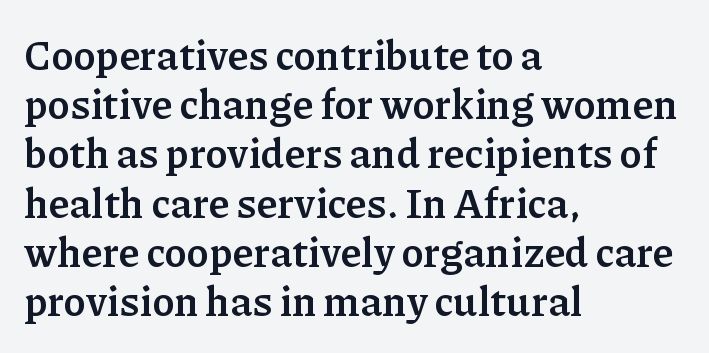
The image shows 41 px semibold serif type, upright; set left-aligned, line spacing 1.2x, normal letter spacing, not underlined; low stroke contrast and a medium x-height.
